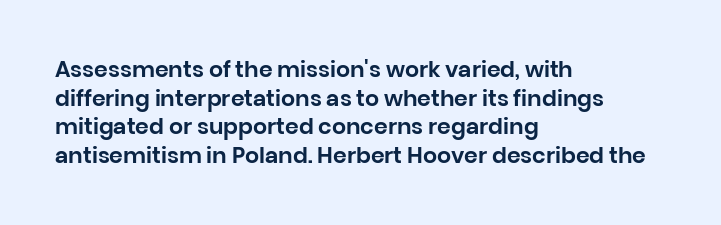
A normal amount of white space separates one row of letters from the next. Unmarked baselines from the first word to the last. These lines were composed using upright roman letters. Compared with typical body copy, the letter spacing here is the same. Line beginnings align vertically; line endings do not.
